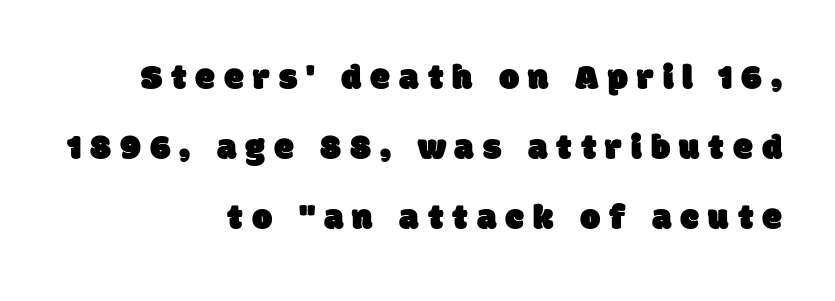
{"serif": "no", "width": "normal", "stroke_contrast": "low", "x_height": "large", "monospaced": "no", "underline": "no", "align": "right", "line_spacing": "loose", "line_spacing_ratio": 1.94, "letter_spacing": "wide", "letter_spacing_em": 0.25, "glyph_px": 36}
